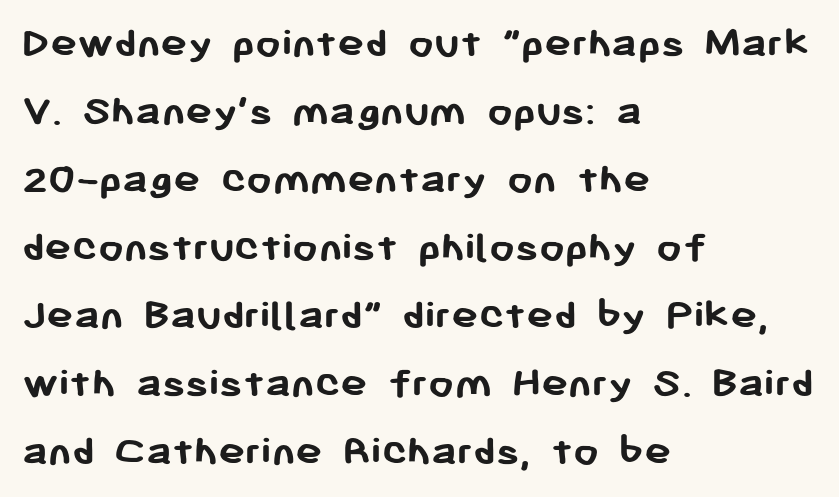
Vertical strokes here are truly vertical. Emphasis by weight is at full strength: bold. The paragraph shown leans on its left margin. These lines are rendered in a variable-pitch font. This is sans-serif lettering, the kind often seen on screens and signage. Each row of text sits above clean, open space.
